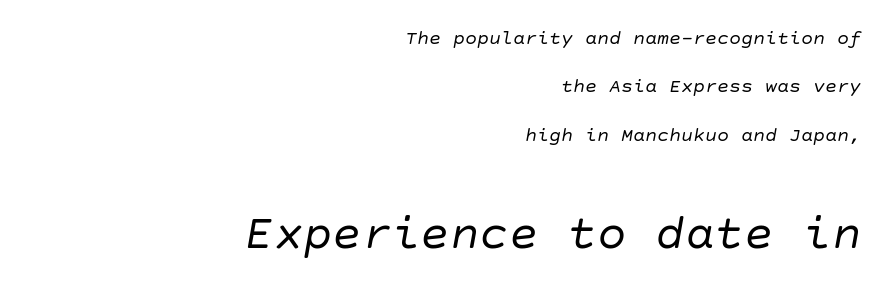
The image shows 49 px regular-weight type, italic (leaning right); set right-aligned, loose line spacing (2.42x), normal letter spacing, not underlined; the second (bottom) block is 2.45x larger; low stroke contrast and a large x-height.
